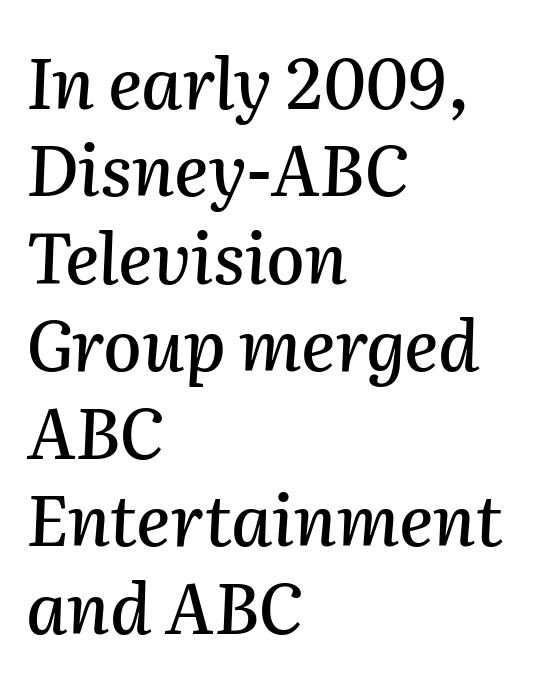
Q: Is the text italic (slanted)? A: Yes, it leans right by about 2 degrees.
Q: Is the text underlined? A: No.
Q: How is the paragraph aligned? A: Left-aligned.
Q: Is the spacing between letters normal or unusually wide? A: Normal.
Q: Is the spacing between lines tight, normal or loose? A: Normal.
Q: Width (condensed, normal, or wide)? A: Normal.
Q: Stroke contrast? A: Medium.
Q: x-height? A: Medium.
Q: Monospaced? A: No.
